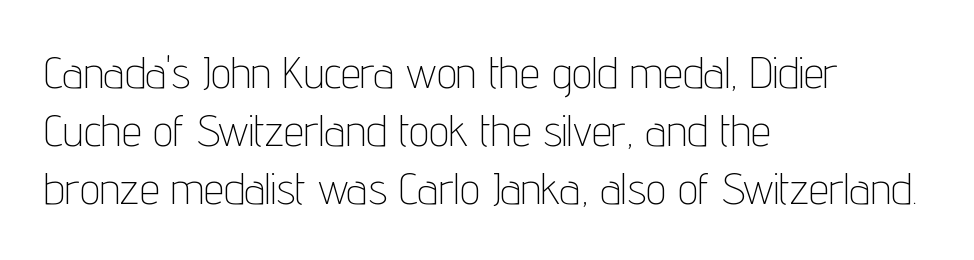
The image shows 45 px thin, condensed sans-serif type, upright; set left-aligned, normal line spacing (1.29x), normal letter spacing, not underlined; low stroke contrast and a medium x-height.
